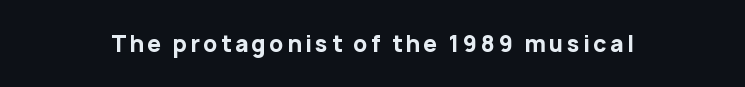
{"italic": "no", "bold": "yes", "underline": "no", "glyph_px": 22}
